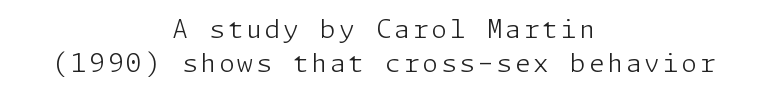
If you drew a line through each stem, it would be perfectly vertical. Visually the block forms a symmetrical silhouette, jagged on both flanks. Weight: regular or lighter. The zone under the glyphs is completely vacant.
